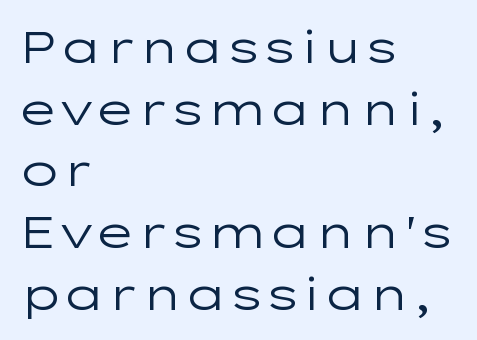
Tracking here is standard; glyphs follow each other at the usual distance. No feet cap the strokes, marking this as sans-serif type. The paragraph shown leans on its left margin. Heaviness? Minimal to ordinary, like unemphasized prose. Nobody drew a line under any word here. The passage shown stacks its lines at a standard gap.
